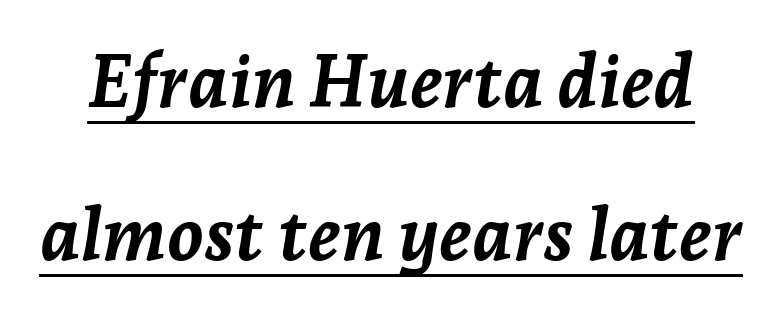
{"italic": "yes", "lean": "right", "slant_degrees": 7, "bold": "yes", "weight": "semibold", "width": "normal", "stroke_contrast": "low", "x_height": "medium", "monospaced": "no", "underline": "yes", "line_spacing": "loose", "line_spacing_ratio": 2.1, "letter_spacing": "normal", "letter_spacing_em": 0.0, "glyph_px": 73}
